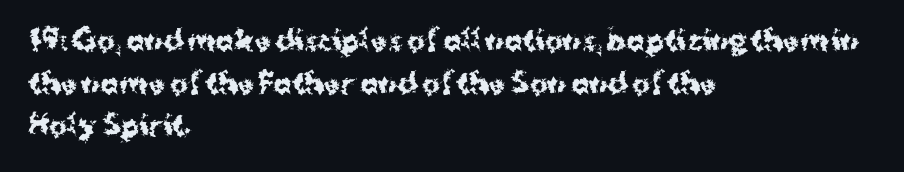
Typesetter's note: full bold, strokes at maximum text heaviness. Compared with typical paragraphs, the rows here are spaced about the same. Layout note: lines flush left. The passage shown is not underscored anywhere.
